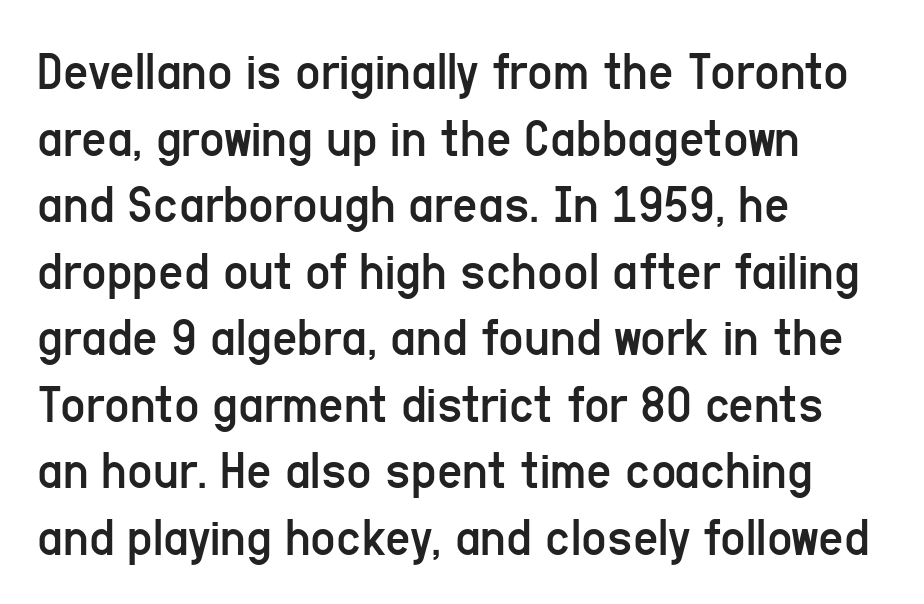
The image shows 55 px regular-weight, condensed sans-serif type, upright; set left-aligned, line spacing 1.21x, normal letter spacing, not underlined; low stroke contrast and a medium x-height.
